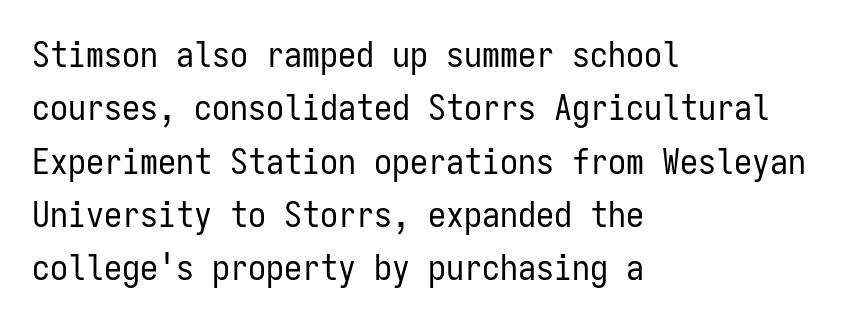
{"serif": "no", "italic": "no", "bold": "no", "weight": "regular", "width": "condensed", "stroke_contrast": "low", "x_height": "medium", "monospaced": "yes", "underline": "no", "align": "left", "line_spacing": "normal", "line_spacing_ratio": 1.48, "letter_spacing": "normal", "letter_spacing_em": 0.0, "glyph_px": 36}
